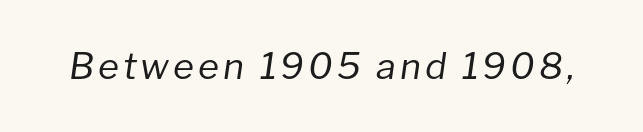
{"italic": "yes", "lean": "right", "slant_degrees": 8, "bold": "no", "weight": "regular", "width": "normal", "stroke_contrast": "low", "x_height": "medium", "monospaced": "no", "underline": "no", "glyph_px": 36}
